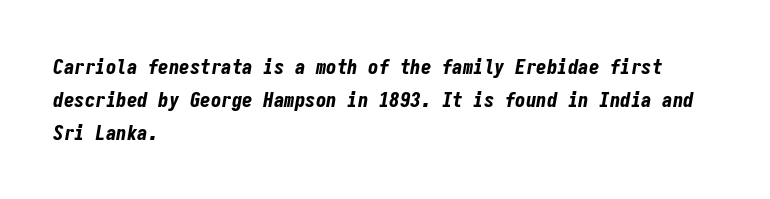
Successive baselines arrive at the customary interval. The text block is weighted toward the left margin, trailing off unevenly rightward. Any mark beneath the type? The region is blank. The line texture is even and compact thanks to regular tracking. Strokes here are thick enough to call this a true bold. If you drew a line through each stem, it would be angled.
